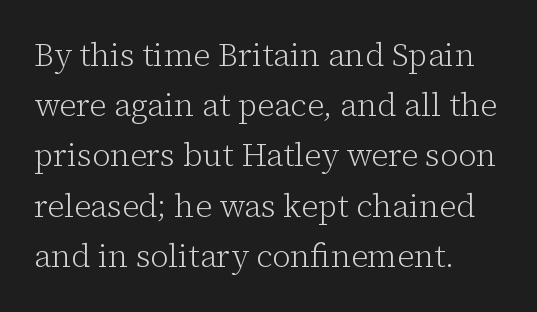
The image shows 32 px light serif type, upright; set left-aligned, normal line spacing (1.57x), normal letter spacing, not underlined; low stroke contrast and a medium x-height.
